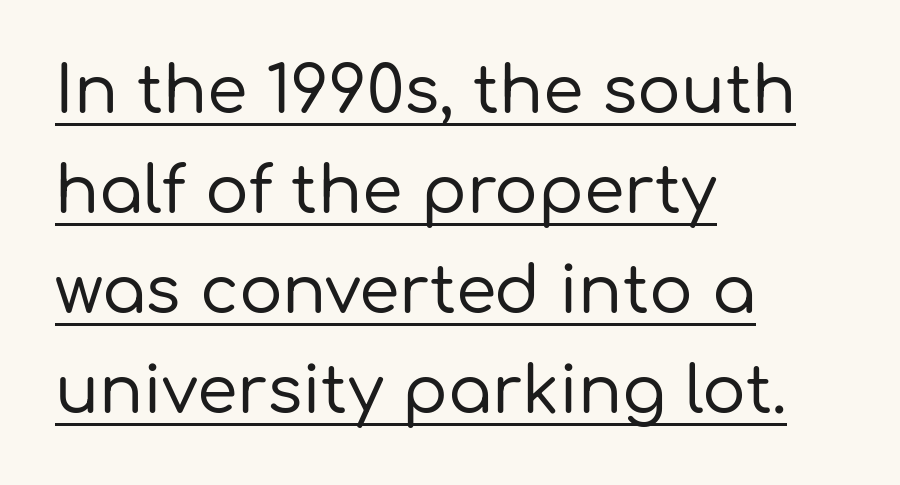
The image shows 65 px sans-serif type, upright; set left-aligned, normal line spacing (1.54x), normal letter spacing, underlined; low stroke contrast and a medium x-height.
